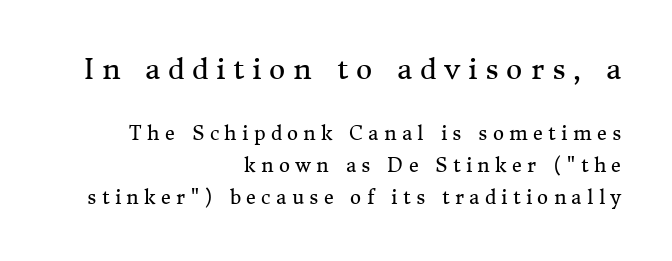
The first block has been scaled up relative to the second. Is there any slant? The stems are plumb. Stems and bowls with no extra thickness — not bold. Font category for this specimen: serif. Think of a printed novel: that variable character pitch is what you see here.
